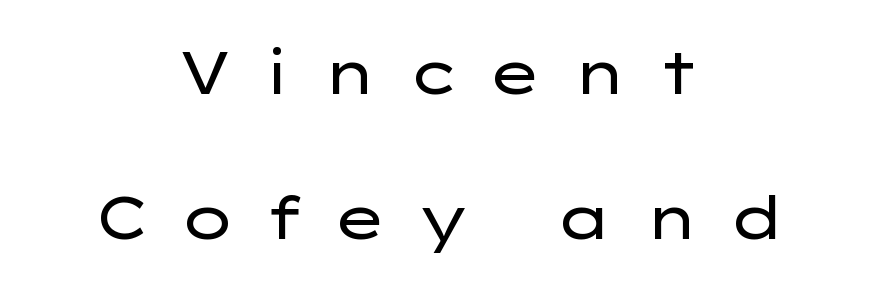
Q: Is the text bold? A: No.
Q: Is the text italic (slanted)? A: No, it is upright.
Q: Is the typeface a serif or a sans-serif typeface? A: Sans-serif.
Q: Is the text underlined? A: No.
Q: How is the paragraph aligned? A: Centered.
Q: Is the spacing between letters normal or unusually wide? A: Unusually wide.
Q: Is the spacing between lines tight, normal or loose? A: Loose.
Q: Width (condensed, normal, or wide)? A: Wide.
Q: Stroke contrast? A: Low.
Q: x-height? A: Medium.
Q: Monospaced? A: No.
